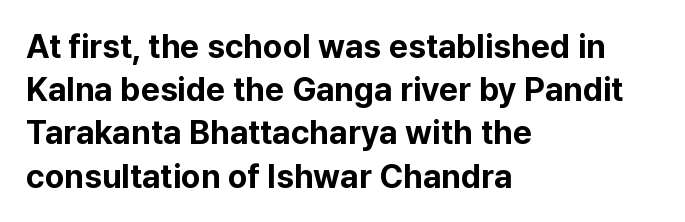
The image shows 33 px bold sans-serif type, upright; set left-aligned, normal line spacing (1.31x), normal letter spacing, not underlined; low stroke contrast and a medium x-height.
